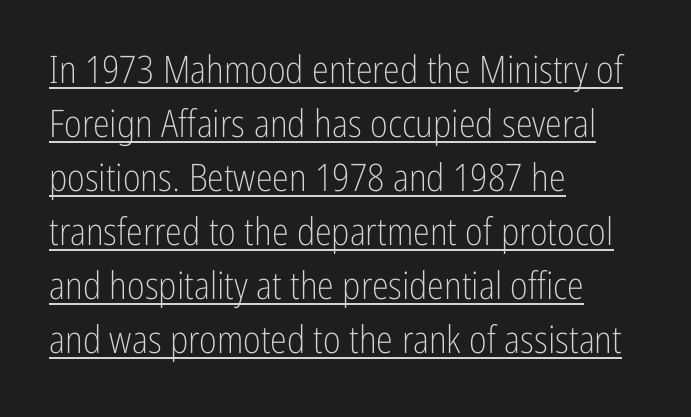
The image shows 38 px light, condensed sans-serif type, upright; set left-aligned, normal line spacing (1.42x), normal letter spacing, underlined; low stroke contrast and a medium x-height.
